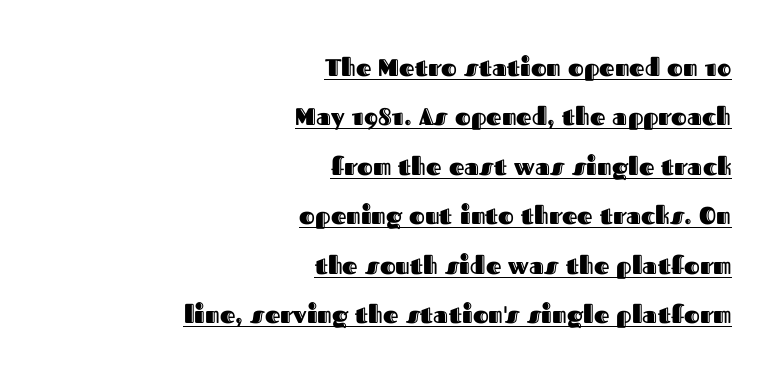
{"italic": "no", "underline": "yes", "align": "right", "line_spacing": "loose", "line_spacing_ratio": 2.06, "letter_spacing": "normal", "letter_spacing_em": 0.0, "glyph_px": 24}
